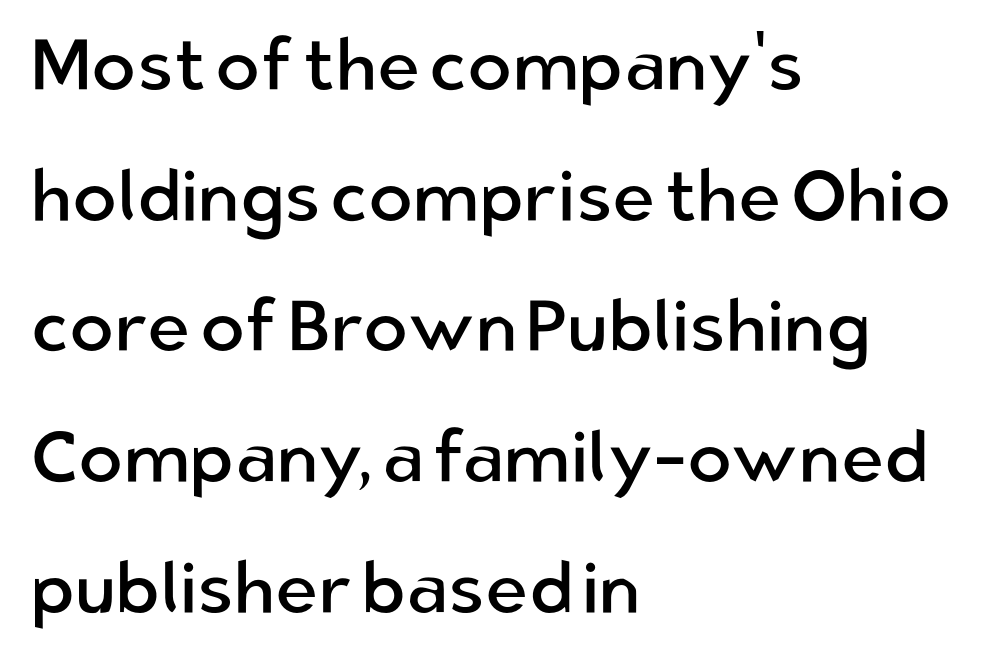
{"serif": "no", "italic": "no", "bold": "no", "weight": "regular", "width": "normal", "stroke_contrast": "low", "x_height": "medium", "monospaced": "no", "underline": "no", "align": "left", "line_spacing_ratio": 1.79, "letter_spacing": "normal", "letter_spacing_em": 0.0, "glyph_px": 73}
